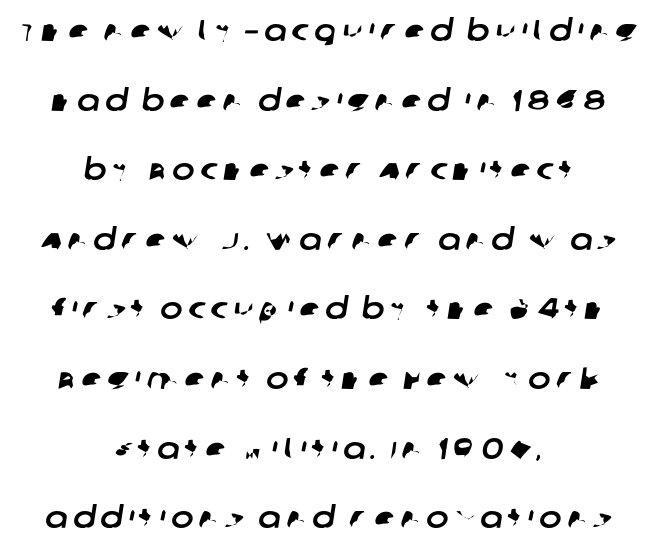
The image shows 30 px sans-serif type; set centered, loose line spacing (2.32x), not underlined; low stroke contrast and a large x-height.
